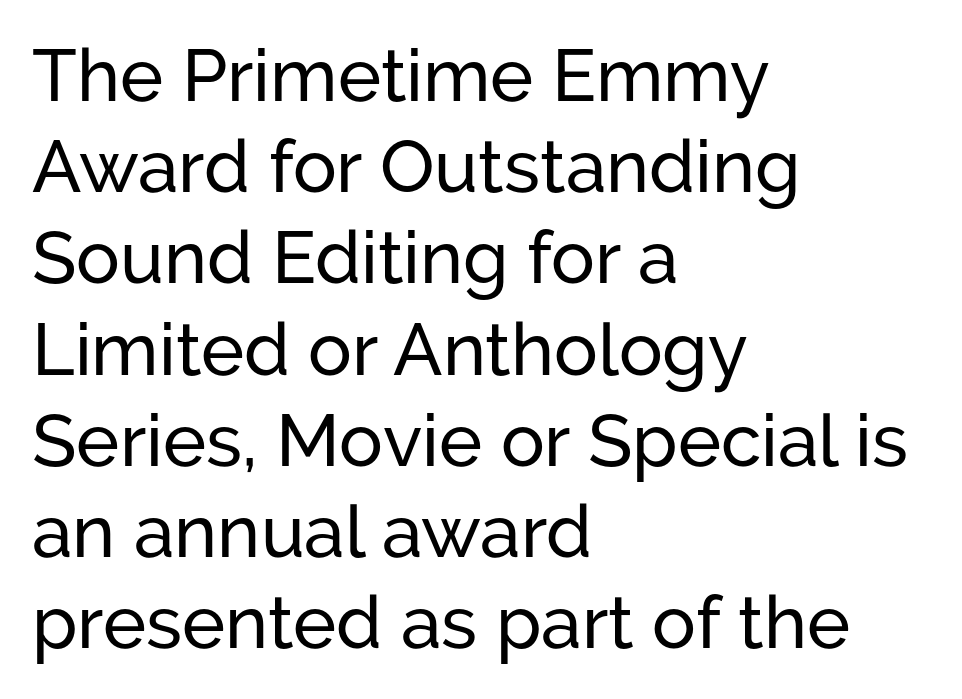
The image shows 73 px sans-serif type, upright; set left-aligned, normal line spacing (1.25x), normal letter spacing, not underlined; low stroke contrast and a medium x-height.
